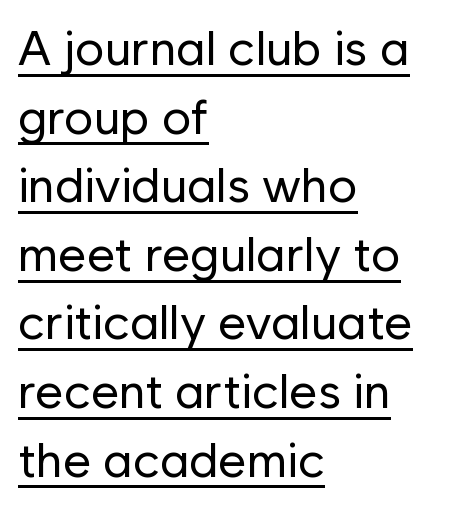
This is the regular roman posture of the typeface. You can tell from the bare stems that sans-serif type was used. A typesetter would call this leading conventional body-copy spacing. One-word summary of the alignment: left. The lettering is marked with a stroke running underneath it.
